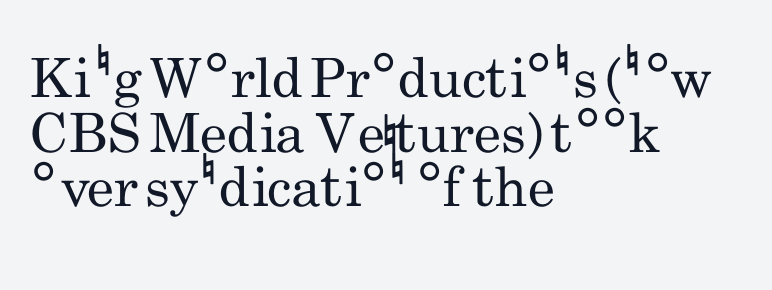
The ragged edge is on the right, which tells us the setting is flush left. You could call the tracking neutral — neither tight nor loose. Only glyphs here, with clear space below each row. Ascenders rise straight up at ninety degrees. If you measured baseline to baseline, you'd find a short distance. The letterforms sit at book weight or below.
